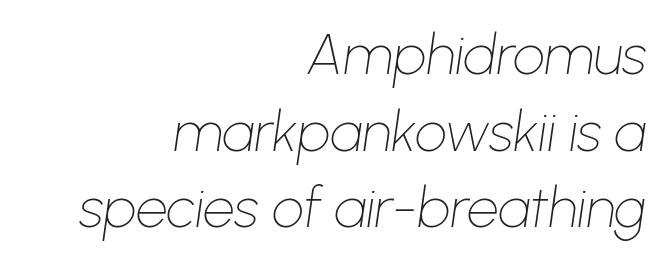
{"italic": "yes", "lean": "right", "slant_degrees": 8, "bold": "no", "weight": "thin", "width": "normal", "stroke_contrast": "low", "x_height": "medium", "monospaced": "no", "underline": "no", "align": "right", "line_spacing": "normal", "line_spacing_ratio": 1.37, "letter_spacing": "normal", "letter_spacing_em": 0.0, "glyph_px": 56}
